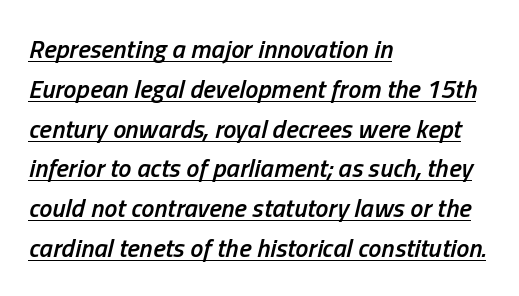
Q: Is the text bold? A: Semi-bold.
Q: Is the text italic (slanted)? A: Yes, it leans right by about 13 degrees.
Q: Is the text underlined? A: Yes.
Q: How is the paragraph aligned? A: Left-aligned.
Q: Is the spacing between letters normal or unusually wide? A: Normal.
Q: Is the spacing between lines tight, normal or loose? A: Normal.
